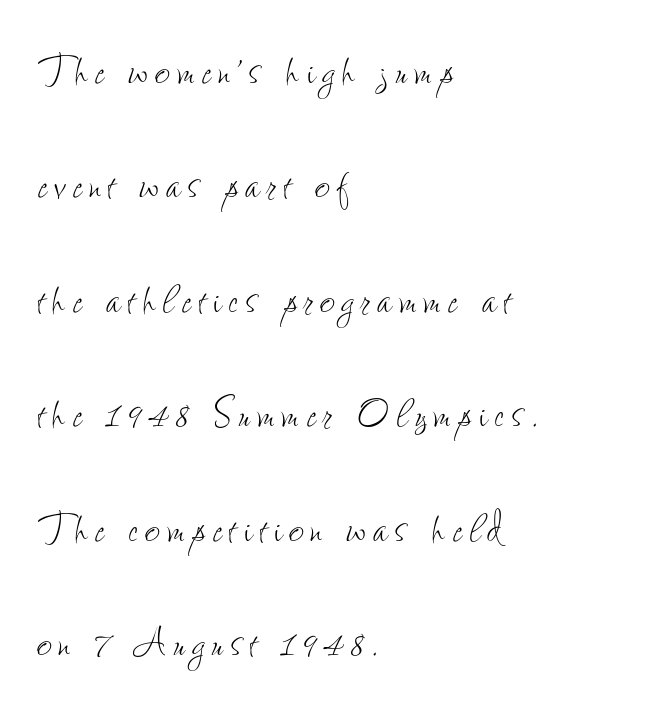
The image shows 53 px thin, condensed type; set left-aligned, loose line spacing (2.16x), not underlined; low stroke contrast and a small x-height.
